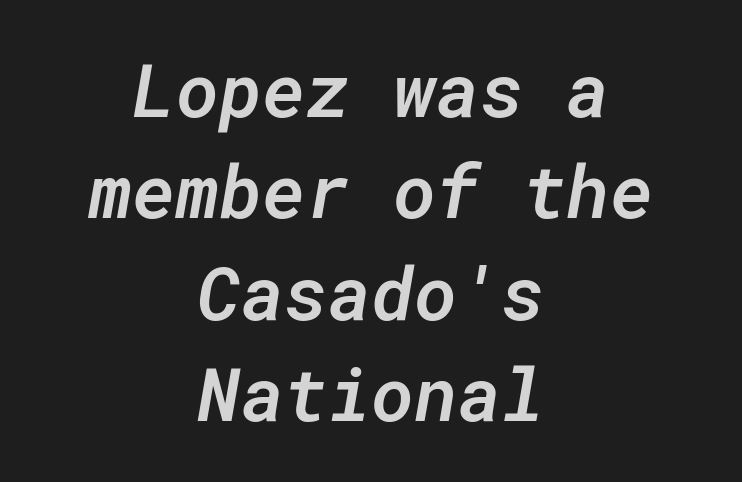
{"italic": "yes", "lean": "right", "slant_degrees": 10, "bold": "semi", "weight": "semibold", "width": "normal", "stroke_contrast": "low", "x_height": "medium", "monospaced": "yes", "underline": "no", "align": "center", "line_spacing": "normal", "line_spacing_ratio": 1.37, "letter_spacing": "normal", "letter_spacing_em": 0.0, "glyph_px": 74}
